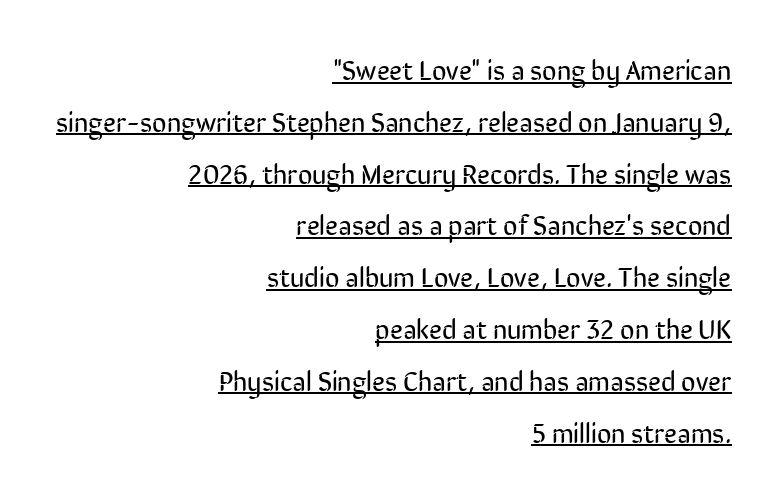
Q: Is the text bold? A: No.
Q: Is the text italic (slanted)? A: No, it is upright.
Q: Is the typeface a serif or a sans-serif typeface? A: Sans-serif.
Q: Is the text underlined? A: Yes.
Q: How is the paragraph aligned? A: Right-aligned.
Q: Is the spacing between letters normal or unusually wide? A: Normal.
Q: Width (condensed, normal, or wide)? A: Condensed.
Q: Stroke contrast? A: Low.
Q: x-height? A: Medium.
Q: Monospaced? A: No.
